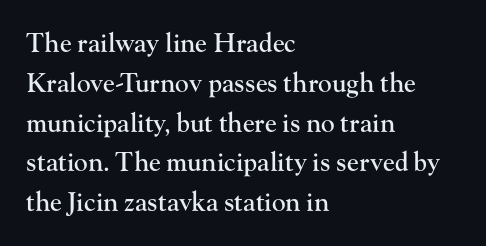
Q: Is the text italic (slanted)? A: No, it is upright.
Q: Is the text underlined? A: No.
Q: How is the paragraph aligned? A: Left-aligned.
Q: Is the spacing between letters normal or unusually wide? A: Normal.
Q: Is the spacing between lines tight, normal or loose? A: Normal.
